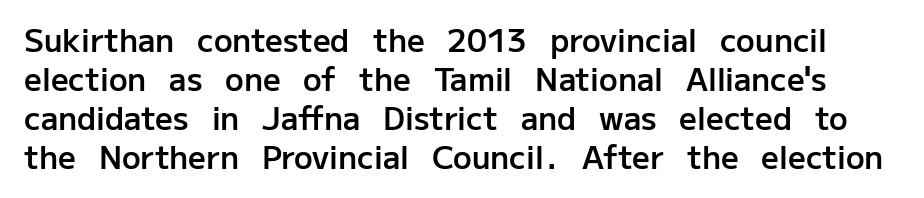
Q: Is the text bold? A: Semi-bold.
Q: Is the text italic (slanted)? A: No, it is upright.
Q: Is the typeface a serif or a sans-serif typeface? A: Sans-serif.
Q: Is the text underlined? A: No.
Q: Is the spacing between letters normal or unusually wide? A: Normal.
Q: Is the spacing between lines tight, normal or loose? A: Normal.
Q: Width (condensed, normal, or wide)? A: Normal.
Q: Stroke contrast? A: Low.
Q: x-height? A: Medium.
Q: Monospaced? A: No.
